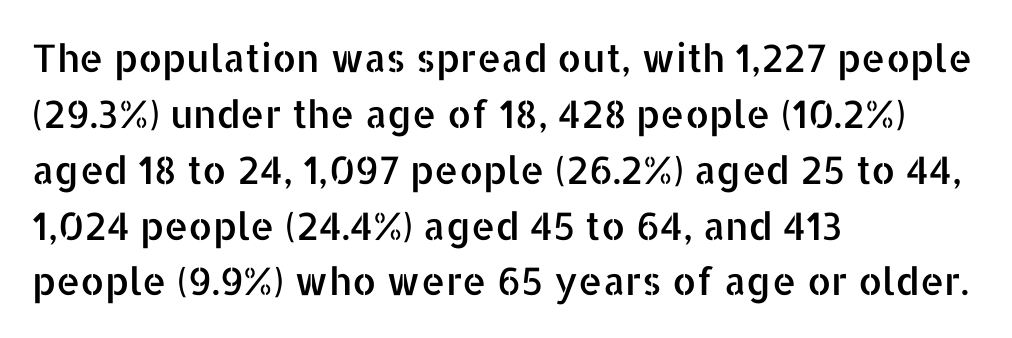
Default kerning and tracking; the words read as compact shapes. The characters display no serif detailing; their extremities are plain. If you drew a line through each stem, it would be perfectly vertical. Clear beneath every line of the passage. Is there much room between lines? A standard amount, neither cramped nor airy. Short and long lines alike share a common starting point at left.
